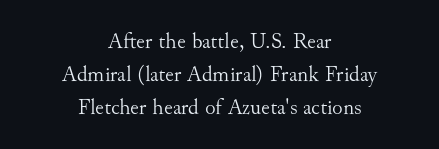
Q: Is the text bold? A: No.
Q: Is the text italic (slanted)? A: No, it is upright.
Q: Is the text underlined? A: No.
Q: How is the paragraph aligned? A: Centered.
Q: Is the spacing between letters normal or unusually wide? A: Normal.
Q: Is the spacing between lines tight, normal or loose? A: Normal.
